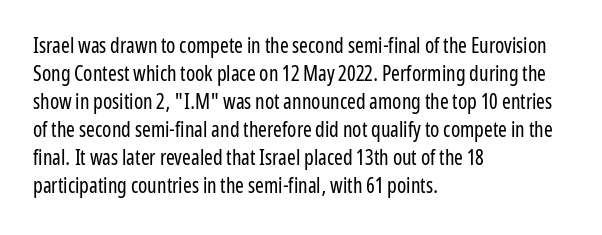
The paragraph has a hard left edge and a soft right edge. Rows of type keep a routine distance in the vertical direction. The letters sit at their default tracking, neither squeezed nor spread. Posture: vertical.
